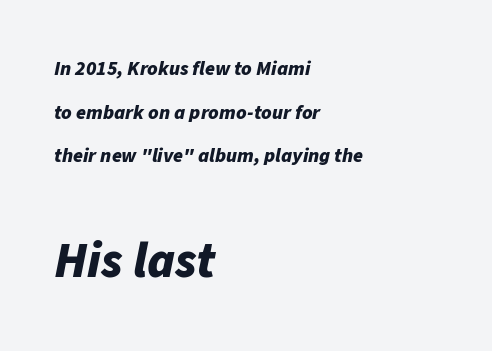
Q: Is the text bold? A: Yes.
Q: Is the text italic (slanted)? A: Yes, it leans right by about 11 degrees.
Q: Is the text underlined? A: No.
Q: How is the paragraph aligned? A: Left-aligned.
Q: Is the spacing between letters normal or unusually wide? A: Normal.
Q: Is the spacing between lines tight, normal or loose? A: Loose.
Q: Which block of text is set in a larger size, the first (top) or the second (bottom)? A: The second (bottom) one.
Q: Width (condensed, normal, or wide)? A: Normal.
Q: Stroke contrast? A: Low.
Q: x-height? A: Medium.
Q: Monospaced? A: No.
